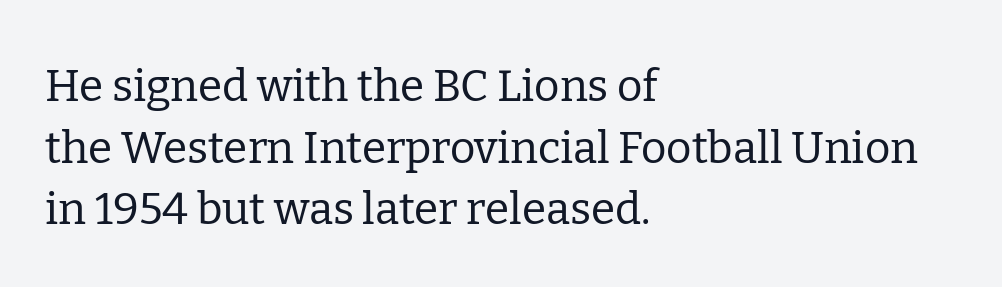
{"serif": "yes", "italic": "no", "bold": "no", "weight": "regular", "width": "normal", "stroke_contrast": "low", "x_height": "medium", "monospaced": "no", "underline": "no", "align": "left", "line_spacing": "normal", "line_spacing_ratio": 1.4, "letter_spacing": "normal", "letter_spacing_em": 0.0, "glyph_px": 44}
